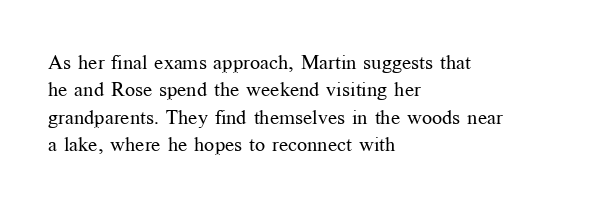
The image shows 20 px text type, upright; set left-aligned, normal line spacing (1.37x), normal letter spacing, not underlined.
